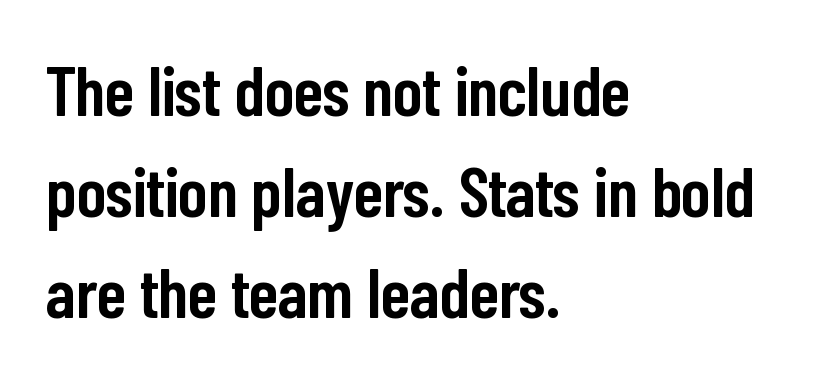
The image shows 70 px semibold, condensed sans-serif type, upright; set left-aligned, normal line spacing (1.44x), normal letter spacing, not underlined; low stroke contrast and a medium x-height.
